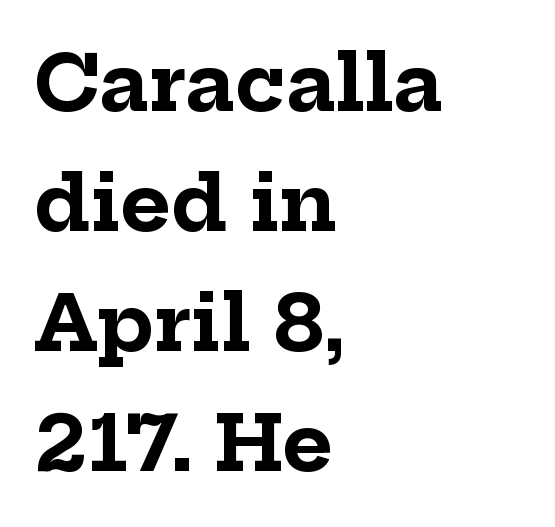
The image shows 77 px bold serif type, upright; set left-aligned, normal line spacing (1.56x), normal letter spacing, not underlined; low stroke contrast and a medium x-height.
